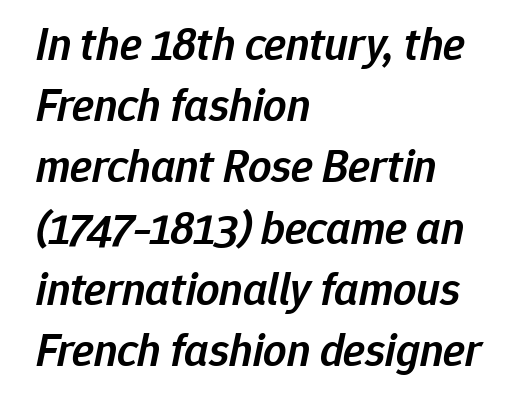
Lines of text with bare space underneath. Words appear dense and cohesive because spacing is normal. What's the leading like? Ordinary, nothing unusual. Moderately thickened strokes mark this as semibold type. Italic: yes, the glyphs are oblique.
